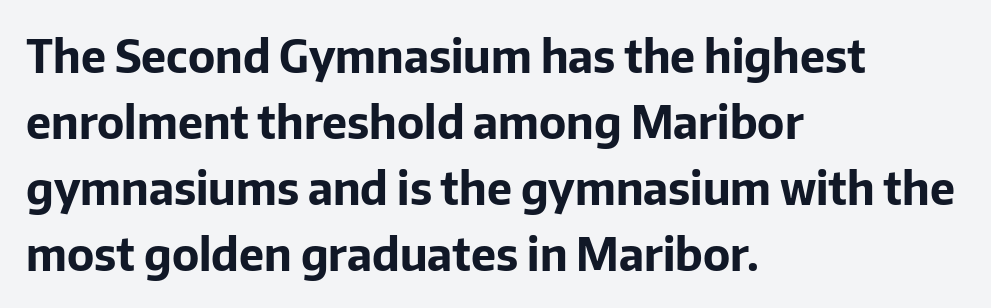
The glyphs in this specimen are sans serif. Is this a fixed-width face? No — the glyphs have proportional, varying widths. These lines sit exactly where default settings would place them. Check under the words: just untouched page.
